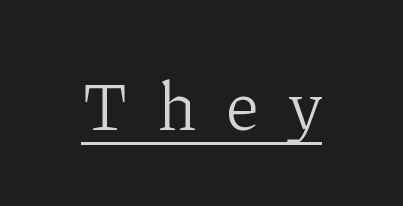
Do the characters align in a grid? No, the font is proportional. The font sits on the lighter half of the weight spectrum, regular included. Letterform terminals end in serifs throughout the passage. Tracking here is generous; glyphs stand well apart from one another. Underlined type. Characters remain perfectly vertical along every line.
